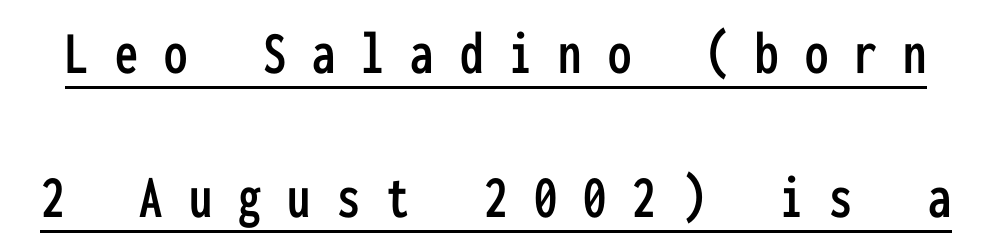
Honestly, the rows look like they've been pulled way apart. Display-style spreading of the glyphs; the letterfit is very open. Spacing verdict: monospaced, one width for all characters. You can tell from the bare stems that sans-serif type was used. A typographer would call this underscored text.
